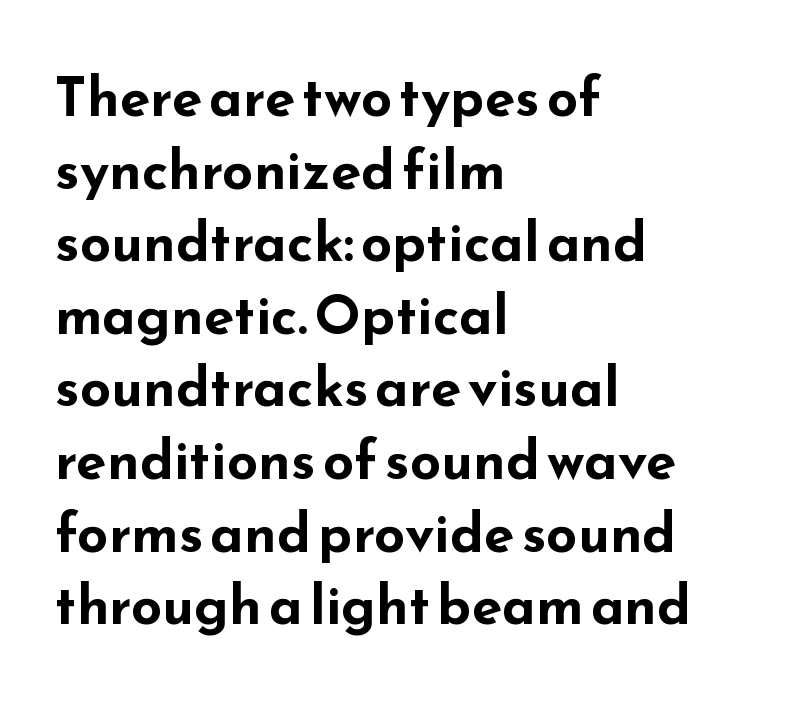
Q: Is the text bold? A: Yes.
Q: Is the text italic (slanted)? A: No, it is upright.
Q: Is the typeface a serif or a sans-serif typeface? A: Sans-serif.
Q: Is the text underlined? A: No.
Q: How is the paragraph aligned? A: Left-aligned.
Q: Is the spacing between letters normal or unusually wide? A: Normal.
Q: Is the spacing between lines tight, normal or loose? A: Normal.
Q: Width (condensed, normal, or wide)? A: Wide.
Q: Stroke contrast? A: Low.
Q: x-height? A: Small.
Q: Monospaced? A: No.
